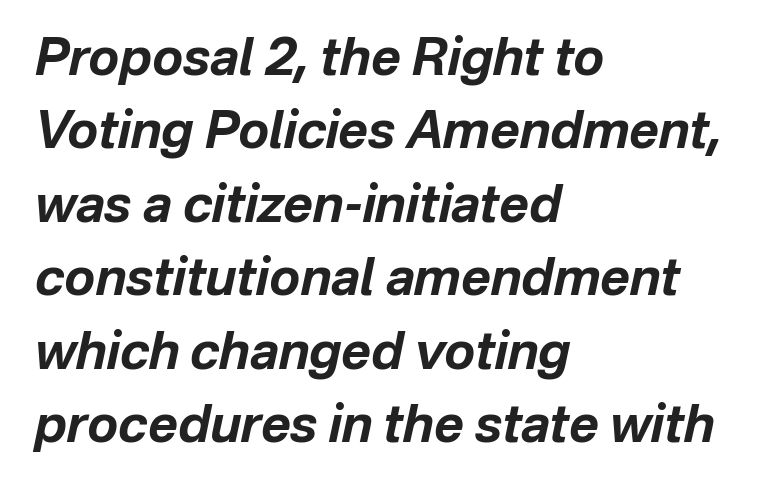
The image shows 51 px bold type, italic (leaning right); set left-aligned, normal line spacing (1.44x), normal letter spacing, not underlined; low stroke contrast and a medium x-height.
